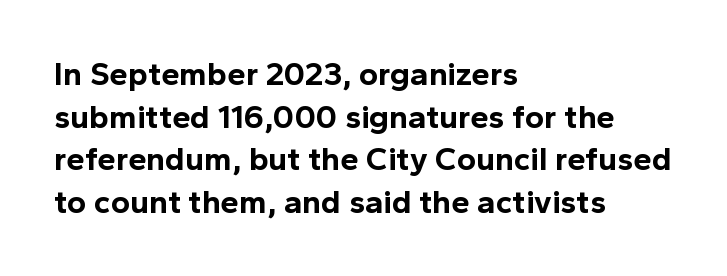
Strokes here are thick enough to call this a true bold. Baseline-to-baseline distance is the conventional proportion of letter height. The rendering anchors every line to the left-hand side. These lines are rendered in a variable-pitch font. Decoration check: the copy has no underline. Check where the strokes stop: nothing finishes them off — pure sans.
